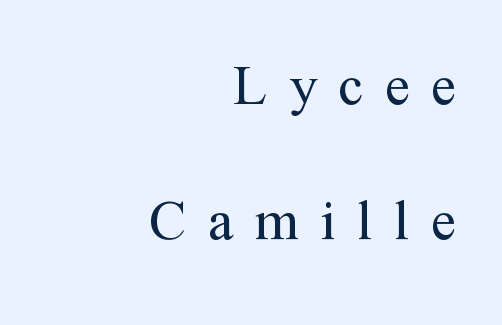
The passage shown is typeset with a serif family. When letters stand straight like this, we call the style roman or upright. Leftover space on each line is placed entirely before the opening word. Looks like regular typesetting: each glyph gets only the width it needs. Successive baselines arrive slowly, with a big drop between each. Observe the wide spacing: letters keep a clear distance from each other.
